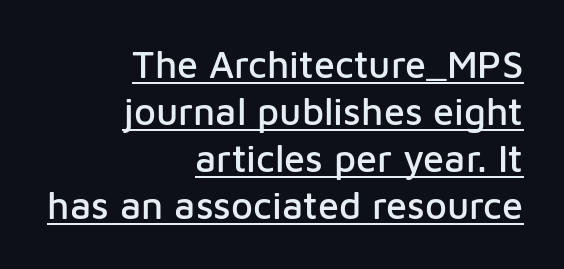
The image shows 38 px sans-serif type, upright; set right-aligned, line spacing 1.24x, normal letter spacing, underlined; low stroke contrast and a medium x-height.
